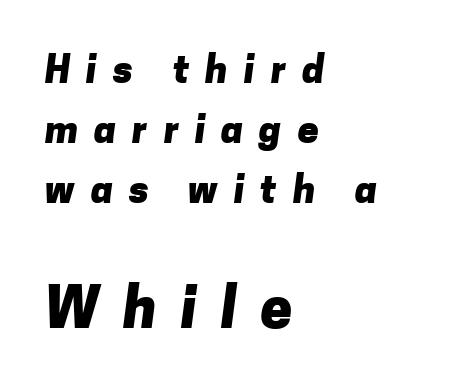
{"serif": "no", "bold": "yes", "weight": "heavy", "width": "normal", "stroke_contrast": "low", "x_height": "medium", "monospaced": "no", "underline": "no", "align": "left", "line_spacing": "normal", "line_spacing_ratio": 1.58, "letter_spacing": "wide", "letter_spacing_em": 0.42, "larger_block": "second", "size_ratio": 1.5, "glyph_px": 57}
